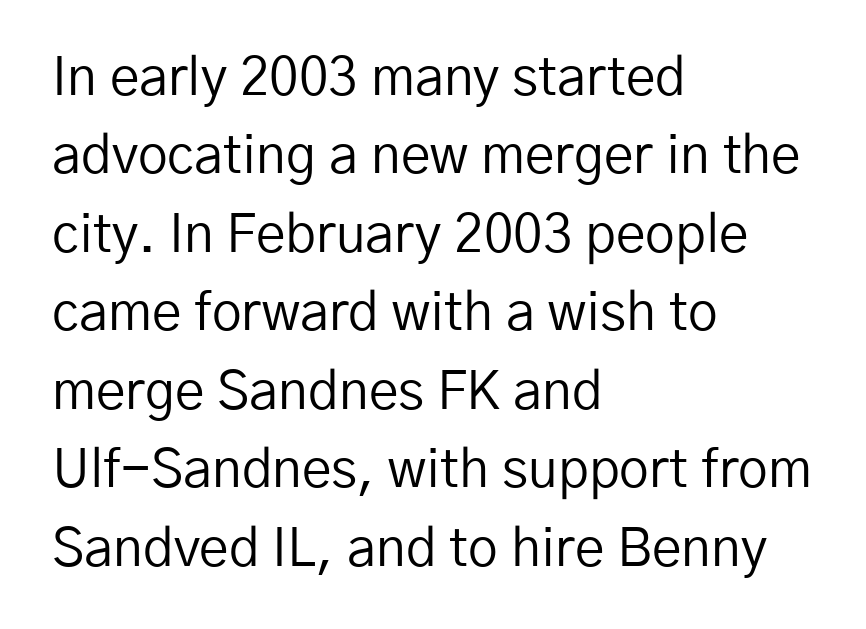
Q: Is the text bold? A: No.
Q: Is the text italic (slanted)? A: No, it is upright.
Q: Is the typeface a serif or a sans-serif typeface? A: Sans-serif.
Q: Is the text underlined? A: No.
Q: How is the paragraph aligned? A: Left-aligned.
Q: Is the spacing between letters normal or unusually wide? A: Normal.
Q: Is the spacing between lines tight, normal or loose? A: Normal.
Q: Width (condensed, normal, or wide)? A: Normal.
Q: Stroke contrast? A: Low.
Q: x-height? A: Medium.
Q: Monospaced? A: No.
